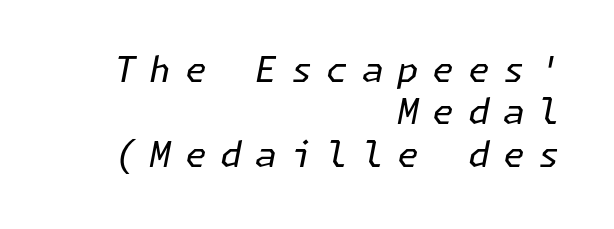
The image shows 35 px regular-weight type, italic (leaning right); set right-aligned, line spacing 1.21x, unusually wide letter spacing (+0.39 em), not underlined; low stroke contrast and a medium x-height.
